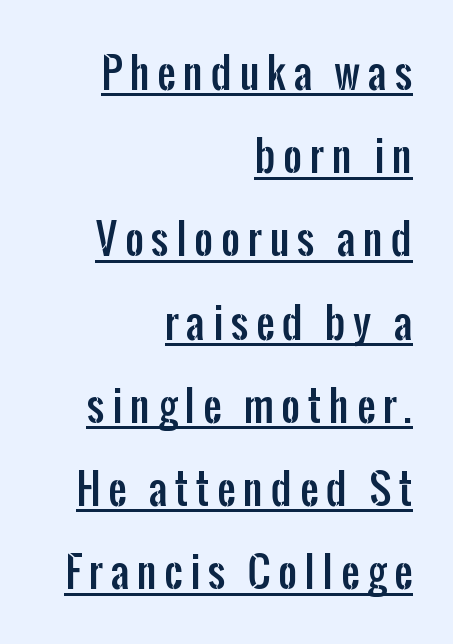
Q: Is the text italic (slanted)? A: No, it is upright.
Q: Is the typeface a serif or a sans-serif typeface? A: Sans-serif.
Q: Is the text underlined? A: Yes.
Q: How is the paragraph aligned? A: Right-aligned.
Q: Is the spacing between lines tight, normal or loose? A: Loose.
Q: Width (condensed, normal, or wide)? A: Condensed.
Q: Stroke contrast? A: Low.
Q: x-height? A: Medium.
Q: Monospaced? A: No.
